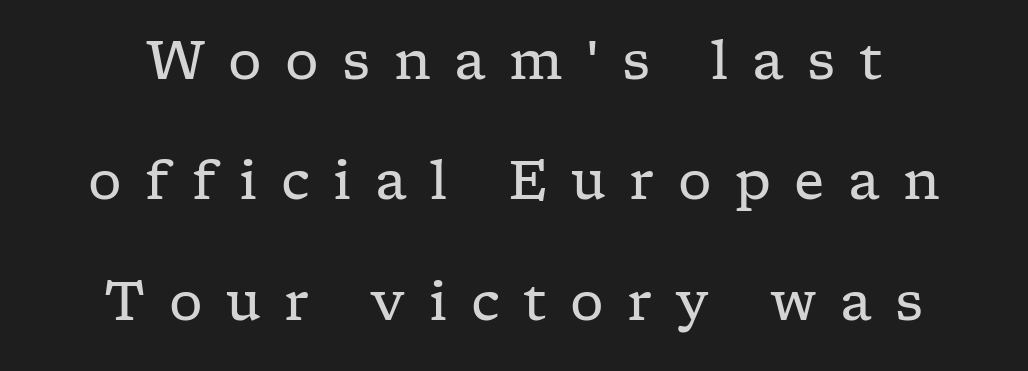
{"serif": "yes", "italic": "no", "bold": "no", "weight": "regular", "width": "wide", "stroke_contrast": "low", "x_height": "medium", "monospaced": "no", "underline": "no", "line_spacing": "loose", "line_spacing_ratio": 2.27, "letter_spacing": "wide", "letter_spacing_em": 0.44, "glyph_px": 53}
